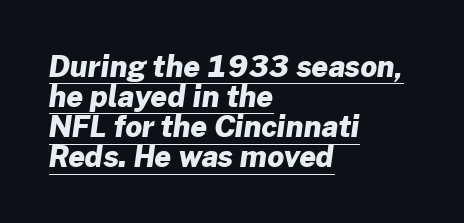
The image shows 29 px heavy sans-serif type; set left-aligned, tight line spacing (1.04x), normal letter spacing, underlined; low stroke contrast and a medium x-height.
